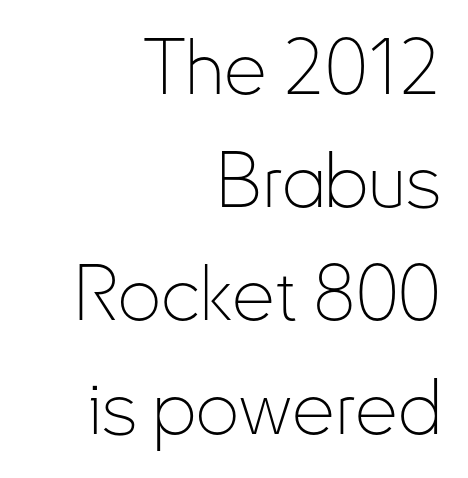
The image shows 76 px thin, condensed sans-serif type, upright; set right-aligned, normal line spacing (1.49x), normal letter spacing, not underlined; low stroke contrast and a small x-height.
